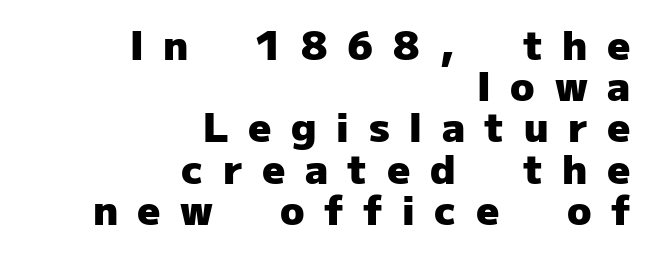
Q: Is the text bold? A: Yes.
Q: Is the text italic (slanted)? A: No, it is upright.
Q: Is the typeface a serif or a sans-serif typeface? A: Sans-serif.
Q: Is the text underlined? A: No.
Q: How is the paragraph aligned? A: Right-aligned.
Q: Is the spacing between letters normal or unusually wide? A: Unusually wide.
Q: Is the spacing between lines tight, normal or loose? A: Tight.
Q: Width (condensed, normal, or wide)? A: Normal.
Q: Stroke contrast? A: Low.
Q: x-height? A: Medium.
Q: Monospaced? A: No.
